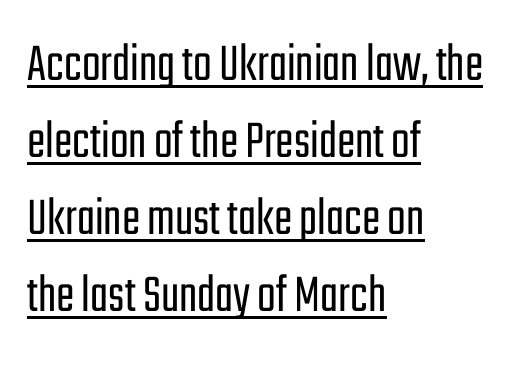
{"serif": "no", "italic": "no", "bold": "no", "weight": "light", "width": "condensed", "stroke_contrast": "low", "x_height": "medium", "monospaced": "no", "underline": "yes", "align": "left", "line_spacing": "normal", "line_spacing_ratio": 1.4, "letter_spacing": "normal", "letter_spacing_em": 0.0, "glyph_px": 55}
